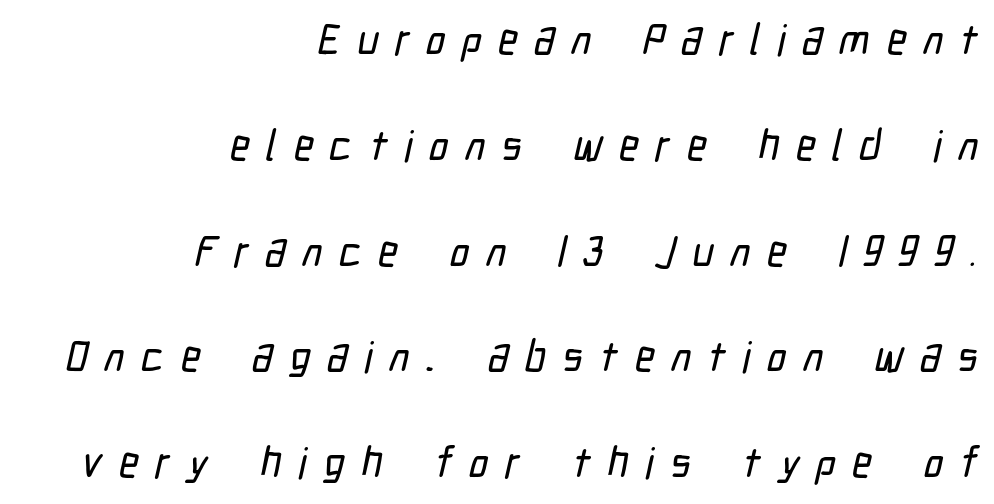
Q: Is the typeface a serif or a sans-serif typeface? A: Sans-serif.
Q: Is the text underlined? A: No.
Q: How is the paragraph aligned? A: Right-aligned.
Q: Is the spacing between letters normal or unusually wide? A: Unusually wide.
Q: Is the spacing between lines tight, normal or loose? A: Loose.
Q: Width (condensed, normal, or wide)? A: Condensed.
Q: Stroke contrast? A: Low.
Q: x-height? A: Medium.
Q: Monospaced? A: No.
